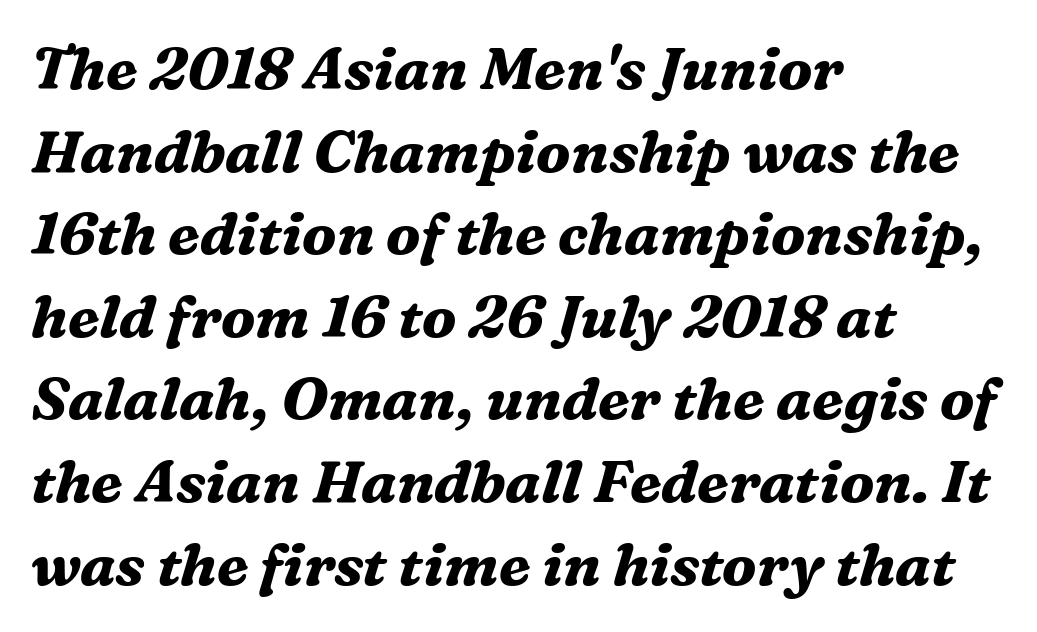
{"serif": "yes", "italic": "yes", "lean": "right", "slant_degrees": 16, "bold": "yes", "weight": "bold", "width": "normal", "stroke_contrast": "medium", "x_height": "medium", "monospaced": "no", "underline": "no", "align": "left", "line_spacing": "normal", "line_spacing_ratio": 1.4, "letter_spacing": "normal", "letter_spacing_em": 0.0, "glyph_px": 59}
